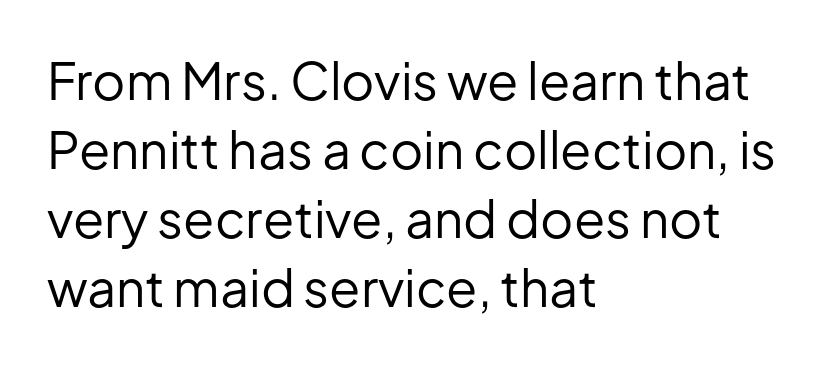
The image shows 51 px regular-weight sans-serif type, upright; set left-aligned, normal line spacing (1.35x), normal letter spacing, not underlined; low stroke contrast and a medium x-height.
